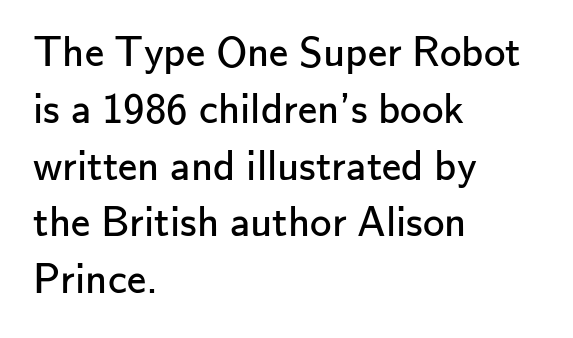
The image shows 43 px regular-weight sans-serif type, upright; set left-aligned, normal line spacing (1.32x), normal letter spacing, not underlined; low stroke contrast and a small x-height.
